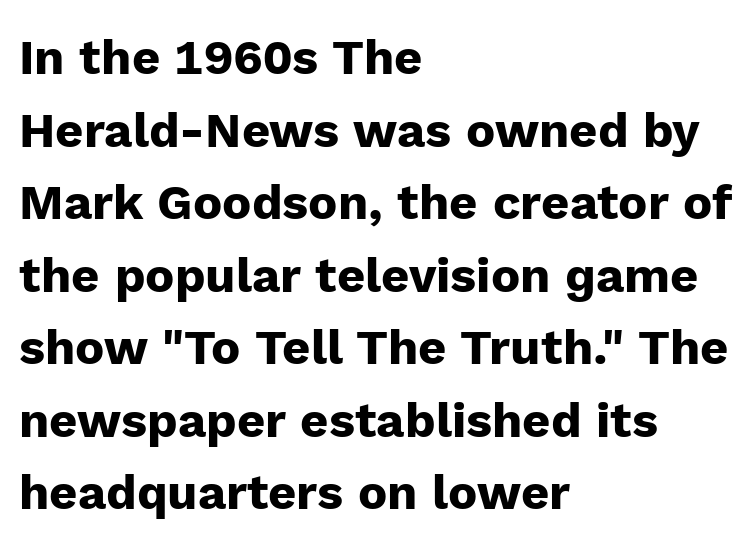
The image shows 49 px heavy sans-serif type, upright; set left-aligned, normal line spacing (1.48x), normal letter spacing, not underlined; low stroke contrast and a medium x-height.
